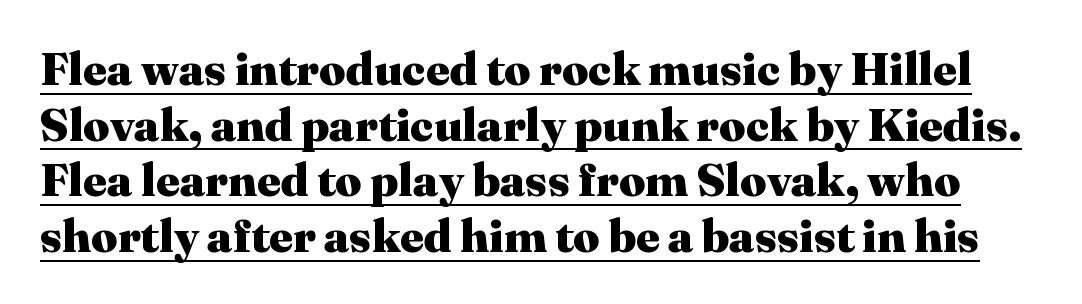
{"serif": "yes", "italic": "no", "bold": "yes", "weight": "heavy", "width": "normal", "stroke_contrast": "medium", "x_height": "medium", "monospaced": "no", "underline": "yes", "line_spacing_ratio": 1.21, "letter_spacing": "normal", "letter_spacing_em": 0.0, "glyph_px": 46}
